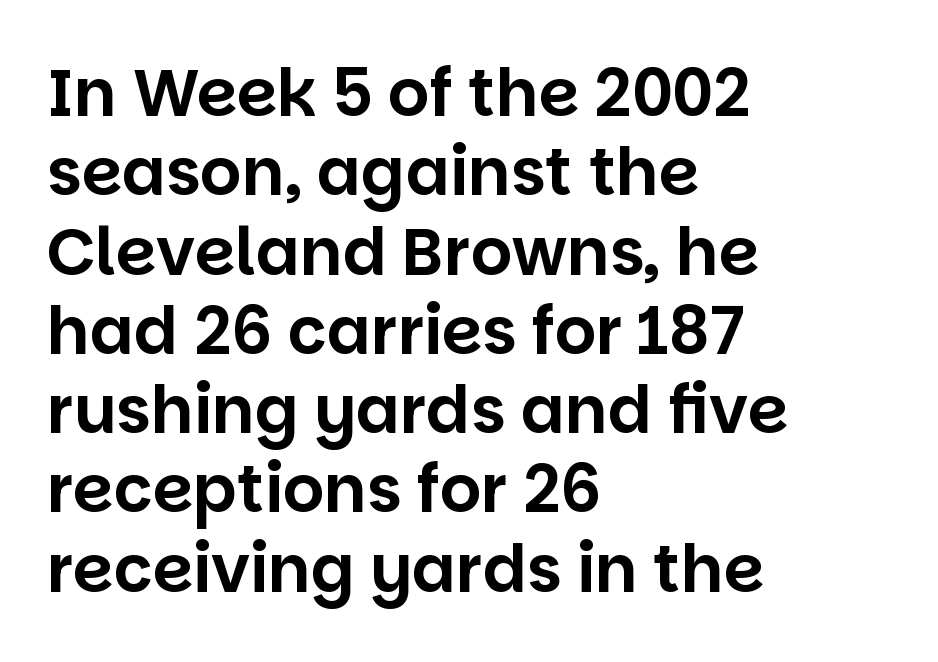
The image shows 65 px sans-serif type, upright; set left-aligned, line spacing 1.22x, normal letter spacing, not underlined; low stroke contrast and a large x-height.
